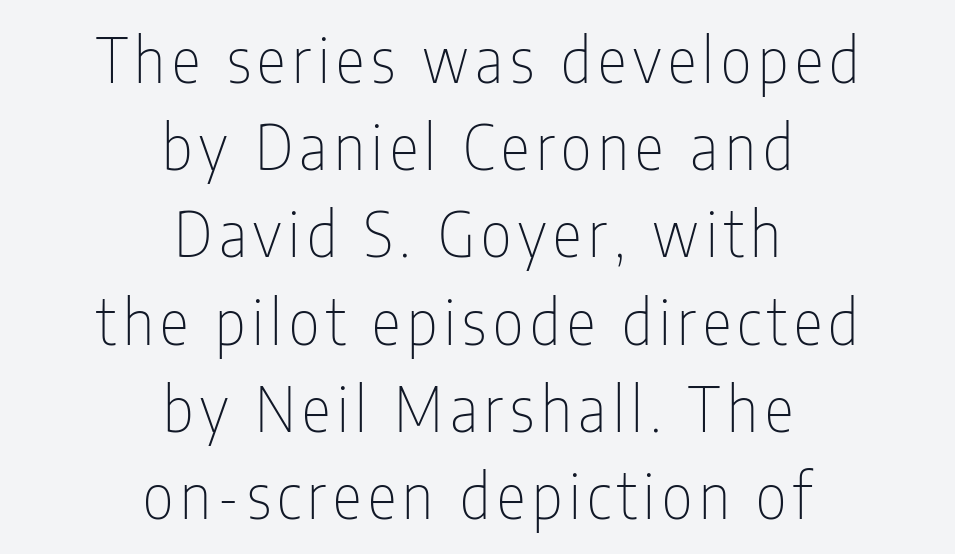
Notice how the stems are strictly vertical — no italics here. Spacing verdict: proportional, widths tailored to each character. Leading matches the norm, producing a regular column. Note: no serifs on the glyphs. Vertical stems look standard width or narrower in stroke. In CSS terms this would be text-align: center.
